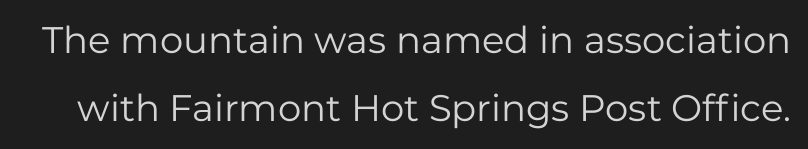
{"serif": "no", "italic": "no", "bold": "no", "weight": "regular", "width": "normal", "stroke_contrast": "low", "x_height": "medium", "monospaced": "no", "underline": "no", "line_spacing_ratio": 1.84, "letter_spacing": "normal", "letter_spacing_em": 0.0, "glyph_px": 37}
